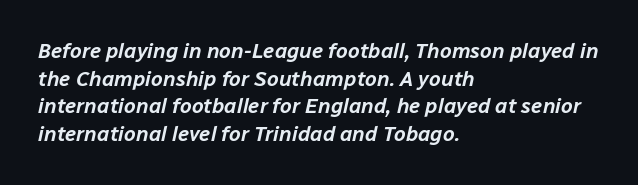
Quick note: interline space is typical. Would a proofreader flag this as italicized? Yes. The space directly below the letters is spotless. This rendering leaves character spacing at its baseline value. Where is the straight margin? On the left.
